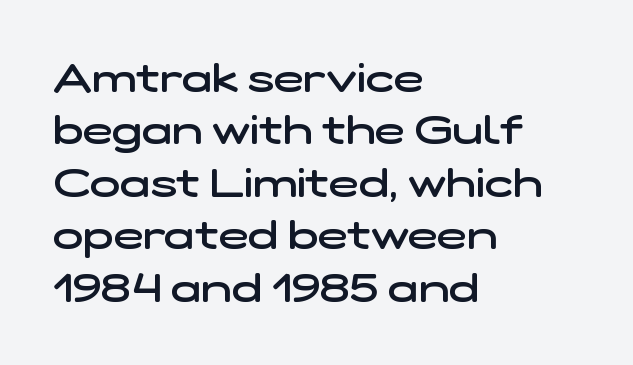
Q: Is the text bold? A: Semi-bold.
Q: Is the typeface a serif or a sans-serif typeface? A: Sans-serif.
Q: Is the text underlined? A: No.
Q: How is the paragraph aligned? A: Left-aligned.
Q: Is the spacing between letters normal or unusually wide? A: Normal.
Q: Is the spacing between lines tight, normal or loose? A: Normal.
Q: Width (condensed, normal, or wide)? A: Wide.
Q: Stroke contrast? A: Low.
Q: x-height? A: Medium.
Q: Monospaced? A: No.
